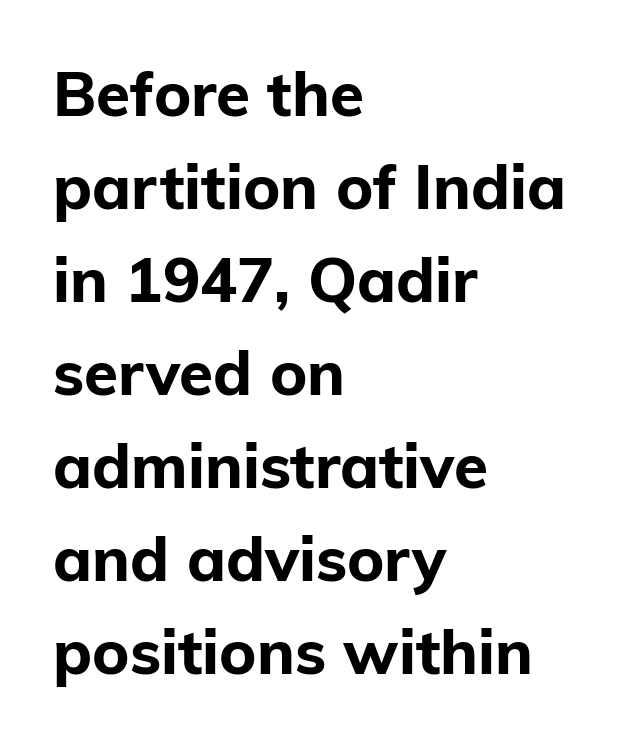
The image shows 62 px bold sans-serif type, upright; set left-aligned, normal line spacing (1.5x), normal letter spacing, not underlined; low stroke contrast and a medium x-height.
